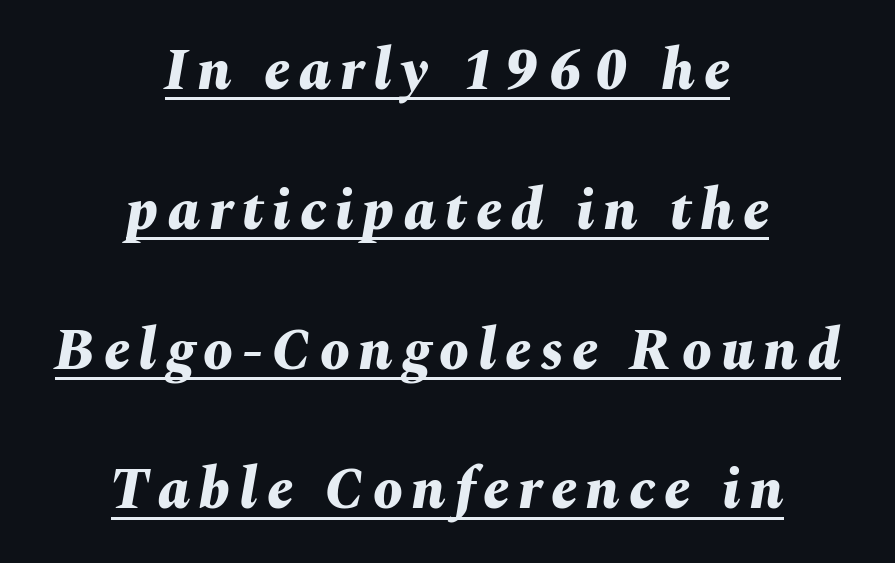
The image shows 59 px bold type, italic (leaning right); set centered, loose line spacing (2.37x), underlined; medium stroke contrast and a medium x-height.
